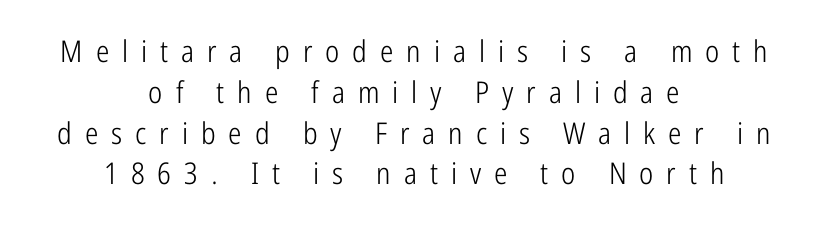
In terms of posture, this sample is upright. The passage shown has open, widely tracked lettering throughout. Has an underline been added? It has not. No heavy texture on the line: the type isn't bold. What kind of face is this? One without serifs — a sans. The designer left line spacing at the default.
